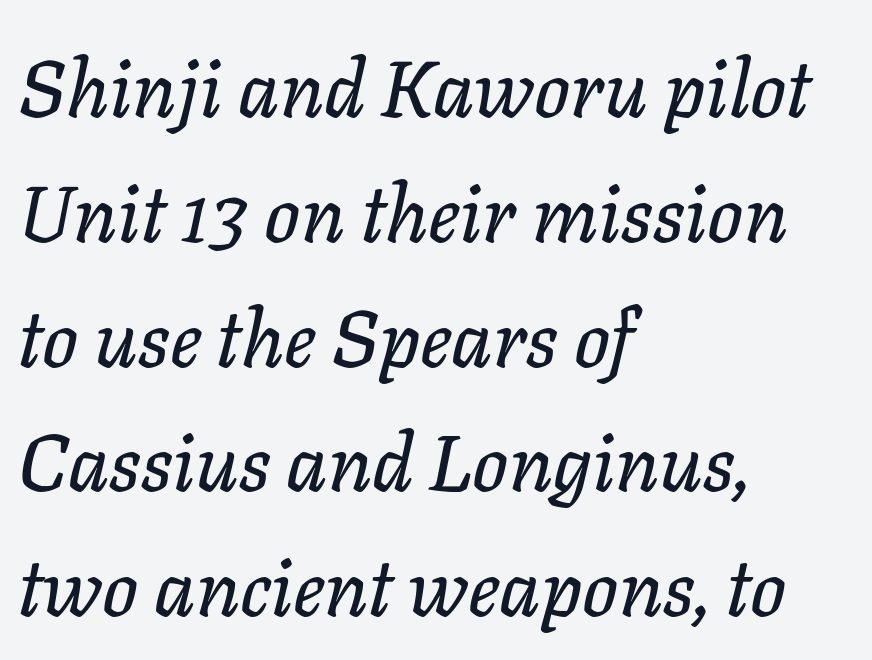
If you measured baseline to baseline, you'd find a middling distance. A bare baseline throughout the passage. The text block is weighted toward the left margin, trailing off unevenly rightward. Each letter keeps its own natural width here, so spacing adapts to shape. Quick note: italic. Does extra space separate the letters? No, they use regular spacing.
